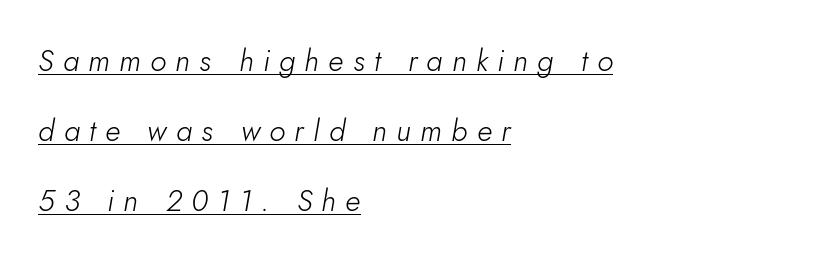
The image shows 30 px light type, italic (leaning right); set left-aligned, loose line spacing (2.34x), unusually wide letter spacing (+0.31 em), underlined; low stroke contrast and a small x-height.
